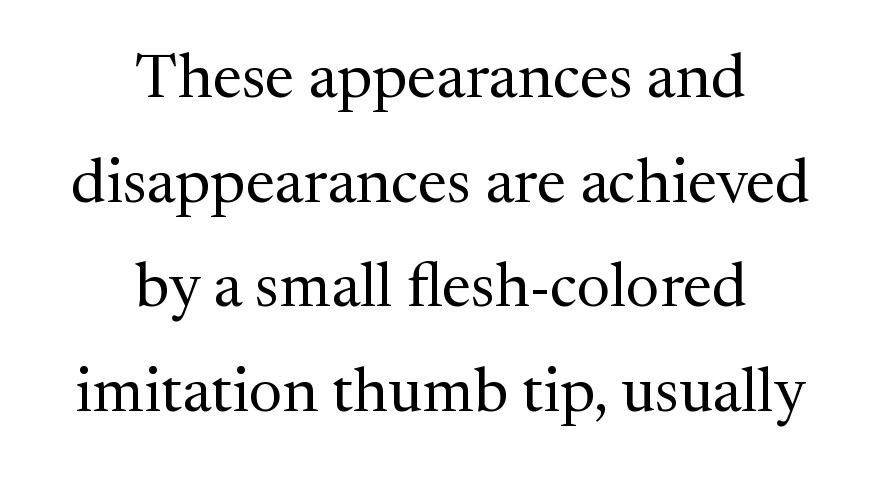
The image shows 63 px regular-weight serif type, upright; set centered, normal line spacing (1.66x), normal letter spacing, not underlined; medium stroke contrast and a medium x-height.
